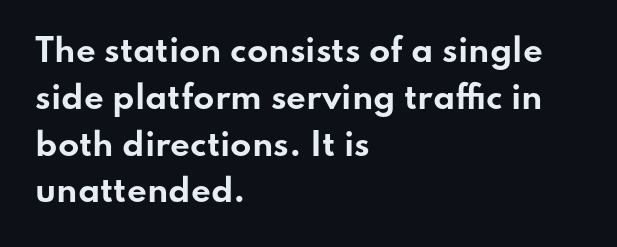
The image shows 31 px bold, wide sans-serif type, upright; set left-aligned, normal line spacing (1.51x), normal letter spacing, not underlined; low stroke contrast and a small x-height.
